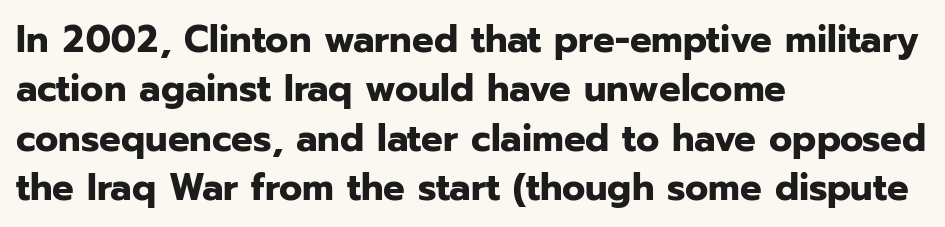
Q: Is the text bold? A: Yes.
Q: Is the text italic (slanted)? A: No, it is upright.
Q: Is the typeface a serif or a sans-serif typeface? A: Sans-serif.
Q: Is the text underlined? A: No.
Q: How is the paragraph aligned? A: Left-aligned.
Q: Is the spacing between letters normal or unusually wide? A: Normal.
Q: Is the spacing between lines tight, normal or loose? A: Normal.
Q: Width (condensed, normal, or wide)? A: Normal.
Q: Stroke contrast? A: Low.
Q: x-height? A: Medium.
Q: Monospaced? A: No.
